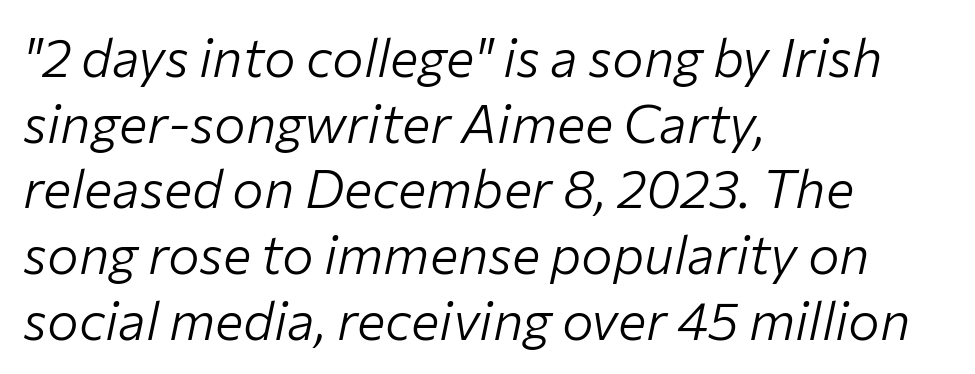
Q: Is the text bold? A: No.
Q: Is the text italic (slanted)? A: Yes, it leans right by about 12 degrees.
Q: Is the text underlined? A: No.
Q: How is the paragraph aligned? A: Left-aligned.
Q: Is the spacing between letters normal or unusually wide? A: Normal.
Q: Width (condensed, normal, or wide)? A: Normal.
Q: Stroke contrast? A: Low.
Q: x-height? A: Medium.
Q: Monospaced? A: No.
